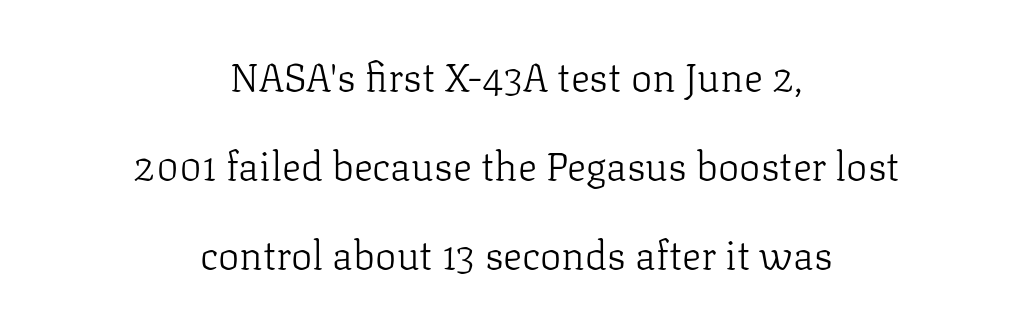
{"serif": "yes", "italic": "no", "bold": "no", "weight": "light", "width": "normal", "stroke_contrast": "low", "x_height": "medium", "monospaced": "no", "underline": "no", "align": "center", "line_spacing": "loose", "line_spacing_ratio": 2.22, "letter_spacing": "normal", "letter_spacing_em": 0.0, "glyph_px": 40}
